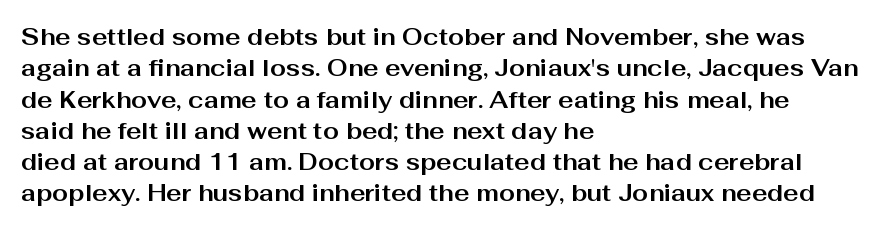
The image shows 23 px bold type, upright; set left-aligned, normal line spacing (1.36x), normal letter spacing, not underlined.
